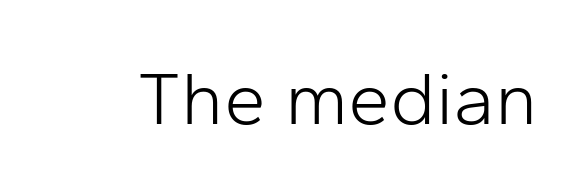
{"serif": "no", "italic": "no", "bold": "no", "weight": "light", "width": "normal", "stroke_contrast": "low", "x_height": "medium", "monospaced": "no", "underline": "no", "letter_spacing": "normal", "letter_spacing_em": 0.0, "glyph_px": 75}
